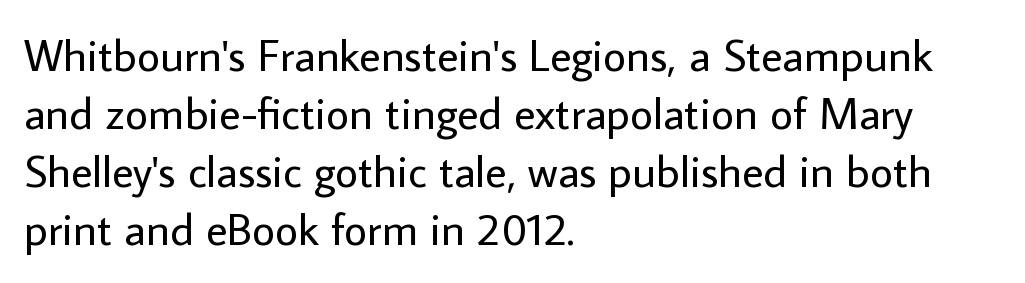
{"serif": "no", "italic": "no", "bold": "no", "weight": "regular", "width": "normal", "stroke_contrast": "low", "x_height": "medium", "monospaced": "no", "underline": "no", "align": "left", "line_spacing": "normal", "line_spacing_ratio": 1.29, "letter_spacing": "normal", "letter_spacing_em": 0.0, "glyph_px": 45}
